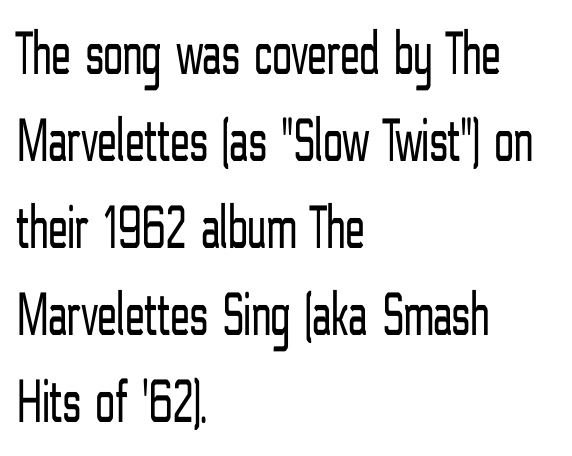
The image shows 63 px light, condensed sans-serif type, upright; set left-aligned, normal line spacing (1.38x), normal letter spacing, not underlined; low stroke contrast and a medium x-height.
